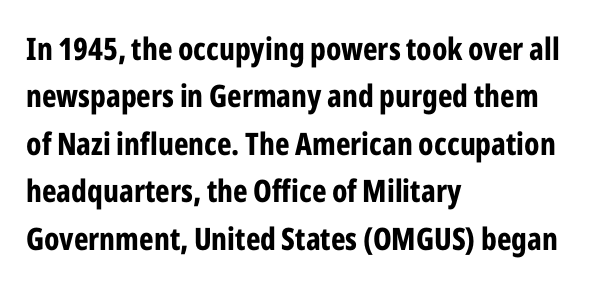
Q: Is the text bold? A: Yes.
Q: Is the text italic (slanted)? A: No, it is upright.
Q: Is the typeface a serif or a sans-serif typeface? A: Sans-serif.
Q: Is the text underlined? A: No.
Q: How is the paragraph aligned? A: Left-aligned.
Q: Is the spacing between letters normal or unusually wide? A: Normal.
Q: Is the spacing between lines tight, normal or loose? A: Normal.
Q: Width (condensed, normal, or wide)? A: Condensed.
Q: Stroke contrast? A: Low.
Q: x-height? A: Medium.
Q: Monospaced? A: No.
